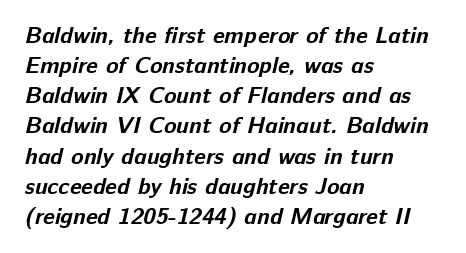
{"bold": "yes", "underline": "no", "align": "left", "line_spacing": "normal", "line_spacing_ratio": 1.31, "letter_spacing": "normal", "letter_spacing_em": 0.0, "glyph_px": 23}
